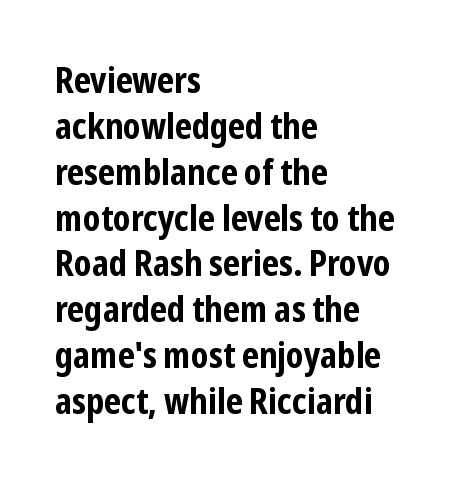
Q: Is the text bold? A: Yes.
Q: Is the text italic (slanted)? A: No, it is upright.
Q: Is the typeface a serif or a sans-serif typeface? A: Sans-serif.
Q: Is the text underlined? A: No.
Q: How is the paragraph aligned? A: Left-aligned.
Q: Is the spacing between letters normal or unusually wide? A: Normal.
Q: Is the spacing between lines tight, normal or loose? A: Normal.
Q: Width (condensed, normal, or wide)? A: Condensed.
Q: Stroke contrast? A: Low.
Q: x-height? A: Medium.
Q: Monospaced? A: No.
